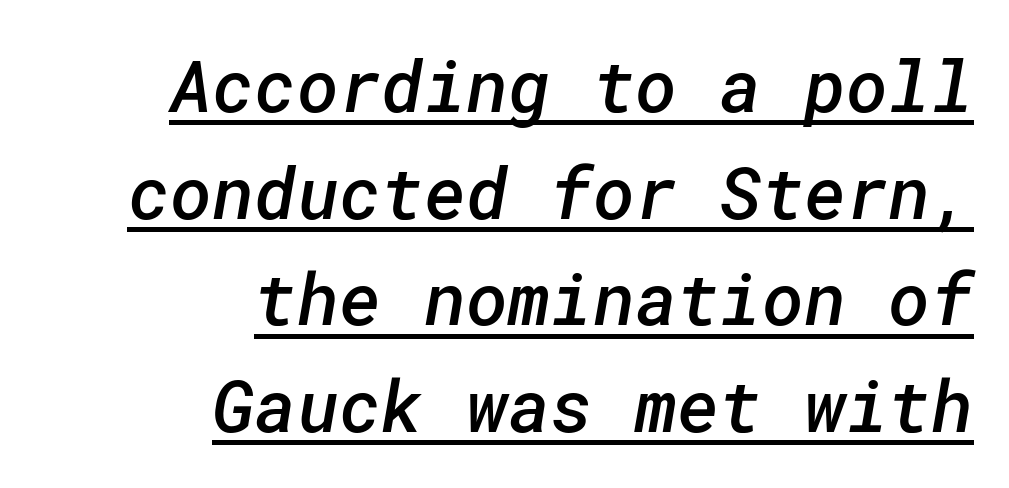
The image shows 72 px semibold sans-serif type; set right-aligned, normal line spacing (1.48x), normal letter spacing, underlined; low stroke contrast and a medium x-height.
